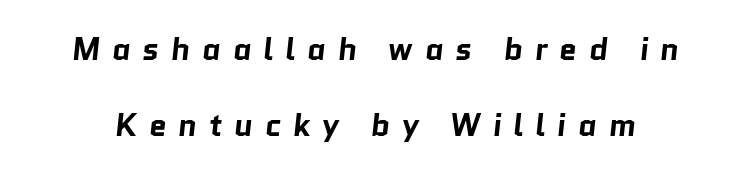
Q: Is the text bold? A: Yes.
Q: Is the typeface a serif or a sans-serif typeface? A: Sans-serif.
Q: Is the text underlined? A: No.
Q: Is the spacing between letters normal or unusually wide? A: Unusually wide.
Q: Is the spacing between lines tight, normal or loose? A: Loose.
Q: Width (condensed, normal, or wide)? A: Normal.
Q: Stroke contrast? A: Low.
Q: x-height? A: Medium.
Q: Monospaced? A: No.
